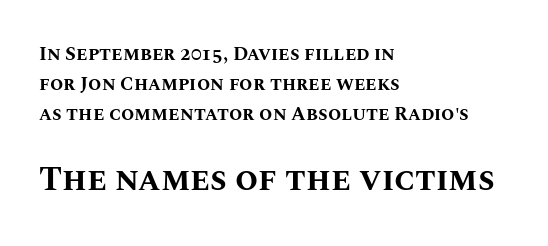
{"italic": "no", "bold": "yes", "weight": "bold", "width": "normal", "stroke_contrast": "medium", "x_height": "large", "monospaced": "no", "underline": "no", "align": "left", "line_spacing": "normal", "line_spacing_ratio": 1.58, "letter_spacing": "normal", "letter_spacing_em": 0.0, "larger_block": "second", "size_ratio": 1.74, "glyph_px": 33}
